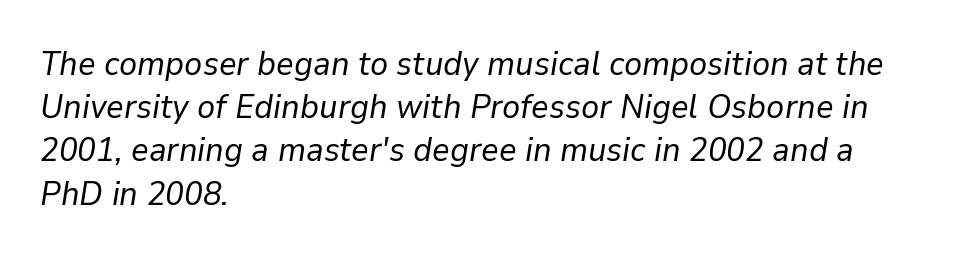
{"italic": "yes", "lean": "right", "slant_degrees": 9, "bold": "no", "weight": "regular", "width": "normal", "stroke_contrast": "low", "x_height": "medium", "monospaced": "no", "underline": "no", "align": "left", "line_spacing": "normal", "line_spacing_ratio": 1.27, "letter_spacing": "normal", "letter_spacing_em": 0.0, "glyph_px": 34}
